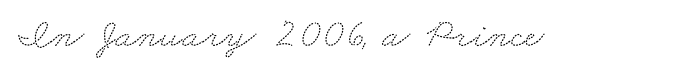
{"serif": "yes", "width": "wide", "stroke_contrast": "medium", "x_height": "small", "monospaced": "no", "underline": "no", "letter_spacing": "normal", "letter_spacing_em": 0.0, "glyph_px": 41}
